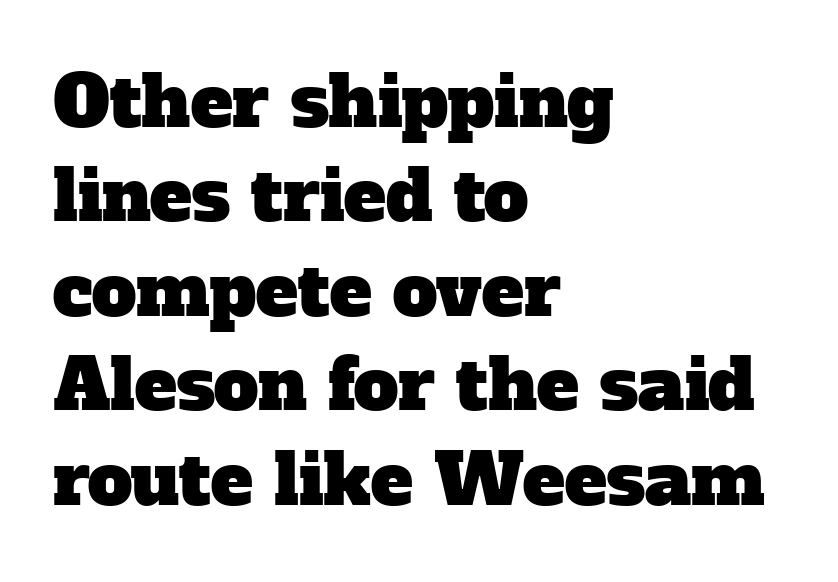
{"serif": "yes", "width": "normal", "stroke_contrast": "low", "x_height": "medium", "monospaced": "no", "underline": "no", "align": "left", "line_spacing": "normal", "line_spacing_ratio": 1.33, "letter_spacing": "normal", "letter_spacing_em": 0.0, "glyph_px": 71}
